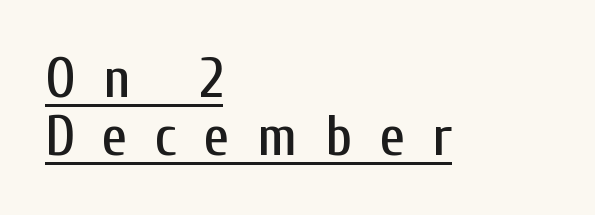
Q: Is the text italic (slanted)? A: No, it is upright.
Q: Is the typeface a serif or a sans-serif typeface? A: Sans-serif.
Q: Is the text underlined? A: Yes.
Q: How is the paragraph aligned? A: Left-aligned.
Q: Is the spacing between letters normal or unusually wide? A: Unusually wide.
Q: Is the spacing between lines tight, normal or loose? A: Tight.
Q: Width (condensed, normal, or wide)? A: Condensed.
Q: Stroke contrast? A: Low.
Q: x-height? A: Medium.
Q: Monospaced? A: No.
